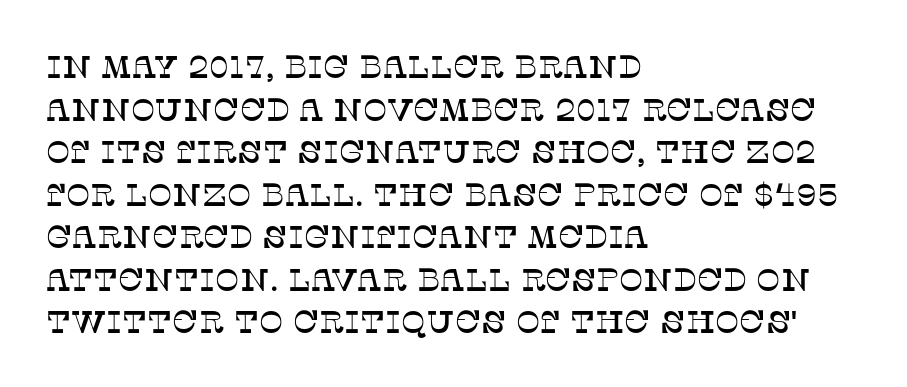
The vertical gap from one line to the next is medium. A typesetter would call this proportional, since set widths differ per character. Casual observation: everything's shoved over to the left. Anything drawn beneath the words? Only blank space.
